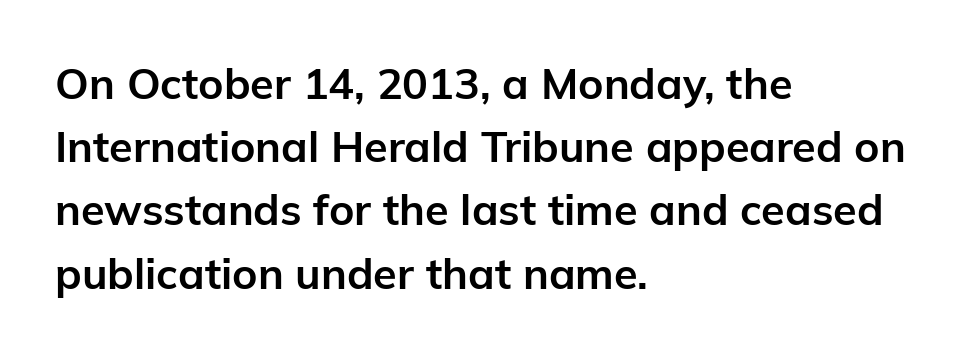
A dark, heavy texture on the line: the type is bold. Style check: upright. Each line starts at the same left margin while the right side varies. Horizontal bands of white between lines are of average thickness.
